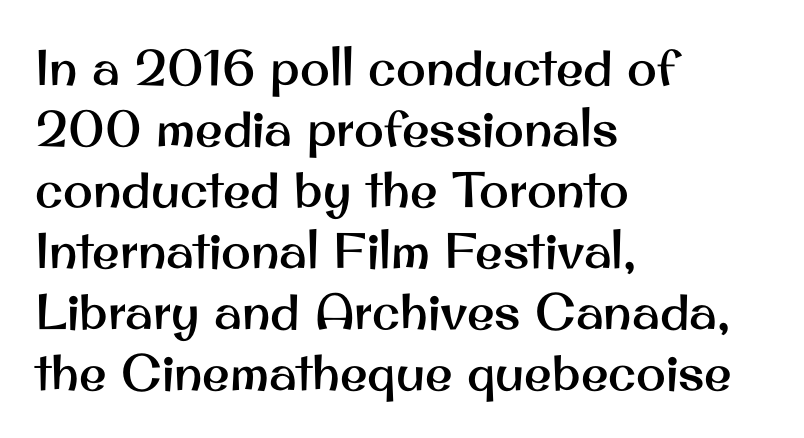
Is the block centered? No — it sits flush against the left margin. Glyph-to-glyph distance matches everyday printed text. No word sits above an underline. The passage shown is typed in a proportional face where columns would drift. Typographically, this falls in the sans-serif category. These lines were composed using upright roman letters.
